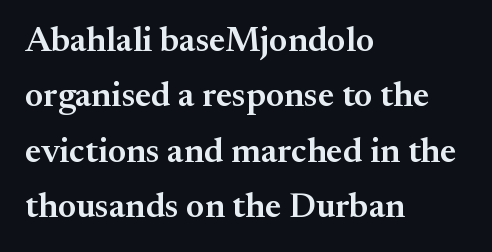
Posture: upright roman. Yep, those are serifs on the letters. The specimen omits any rule beneath the text block's lines. Interline gaps are of average width in this sample. Short and long lines alike share a common starting point at left.
